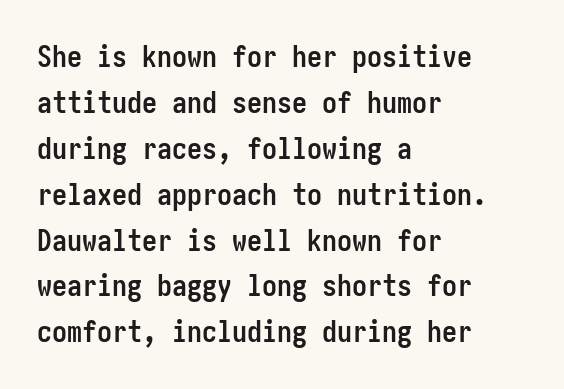
Q: Is the text bold? A: Yes.
Q: Is the text italic (slanted)? A: No, it is upright.
Q: Is the typeface a serif or a sans-serif typeface? A: Sans-serif.
Q: Is the text underlined? A: No.
Q: How is the paragraph aligned? A: Left-aligned.
Q: Is the spacing between letters normal or unusually wide? A: Normal.
Q: Is the spacing between lines tight, normal or loose? A: Normal.
Q: Width (condensed, normal, or wide)? A: Condensed.
Q: Stroke contrast? A: Low.
Q: x-height? A: Medium.
